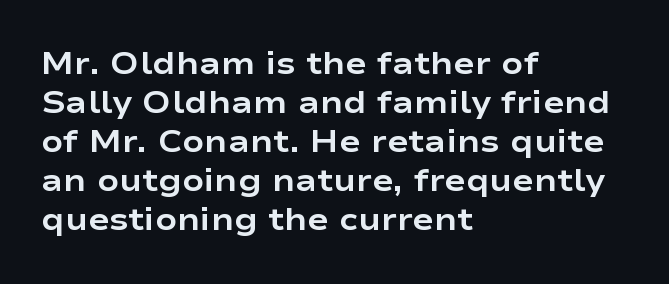
What kind of face is this? One without serifs — a sans. The letters stand upright; this is a roman face. Visually the block forms a straight wall on the left and a jagged coastline on the right. Heavy-handed strokes throughout: this text is bold. Glyph-to-glyph distance matches everyday printed text. The area under the type is left untouched.
